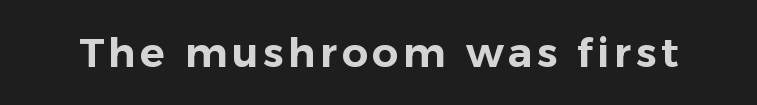
A typesetter would mark this as roman, not italic. Character widths vary here, with narrow letters taking less room than wide ones. The baseline area is clear. The typeface chosen for these lines omits serifs.
